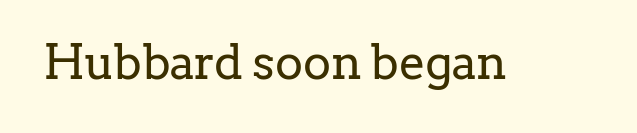
{"serif": "yes", "italic": "no", "bold": "no", "weight": "regular", "width": "normal", "stroke_contrast": "low", "x_height": "medium", "monospaced": "no", "underline": "no", "letter_spacing": "normal", "letter_spacing_em": 0.0, "glyph_px": 47}
